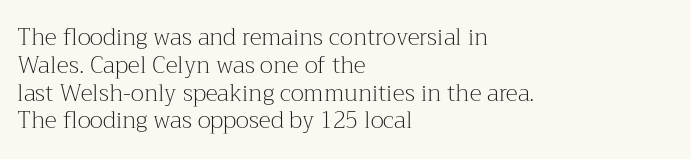
Italic: no, the glyphs are upright roman. Typeset ragged right — the left edge is the straight one. The gaps between neighbouring characters are ordinary and unremarkable. No letter is thick-stroked: the sample isn't bold. Lines of text with bare space underneath.
